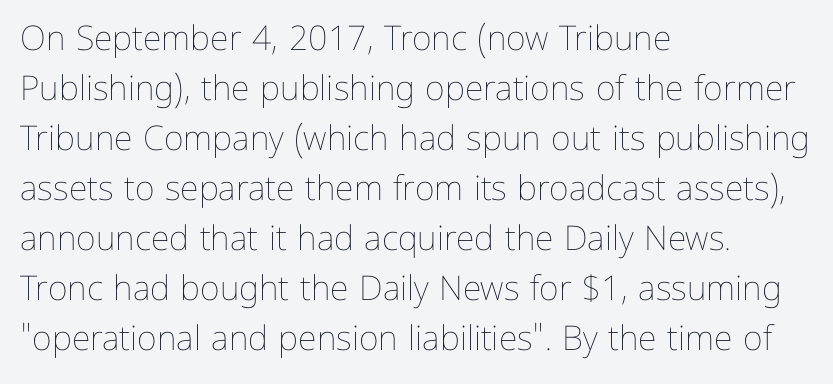
Q: Is the text bold? A: No.
Q: Is the text italic (slanted)? A: No, it is upright.
Q: Is the text underlined? A: No.
Q: How is the paragraph aligned? A: Left-aligned.
Q: Is the spacing between letters normal or unusually wide? A: Normal.
Q: Is the spacing between lines tight, normal or loose? A: Normal.
Q: Width (condensed, normal, or wide)? A: Normal.
Q: Stroke contrast? A: Low.
Q: x-height? A: Medium.
Q: Monospaced? A: No.
